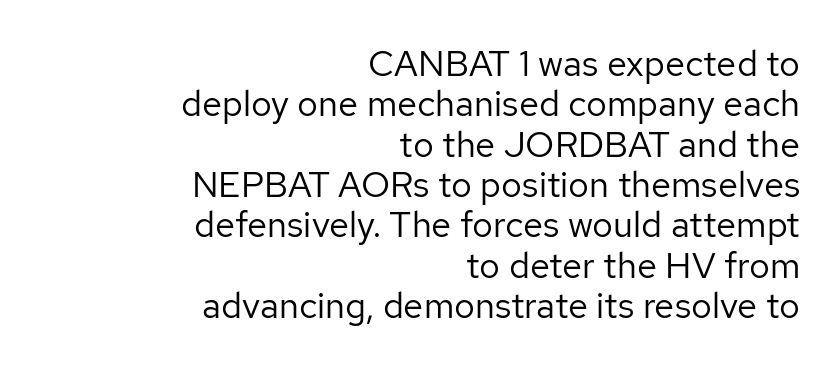
Serifs: no, the terminals of the letterforms are clean. The passage shown stacks its lines with hardly any gap. Glance below the letters and you will spot only blank space. Is the type heavy? It reads as light-to-regular instead. Posture: straight, roman, zero tilt.
